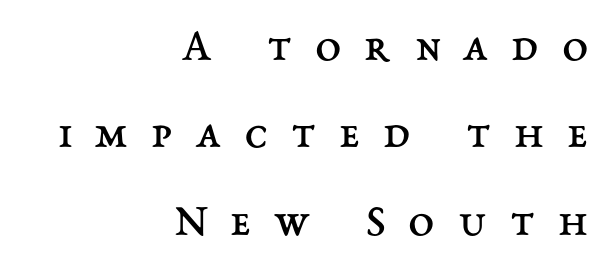
The image shows 47 px regular-weight type, upright; set right-aligned, line spacing 1.86x, unusually wide letter spacing (+0.49 em), not underlined; medium stroke contrast and a medium x-height.
